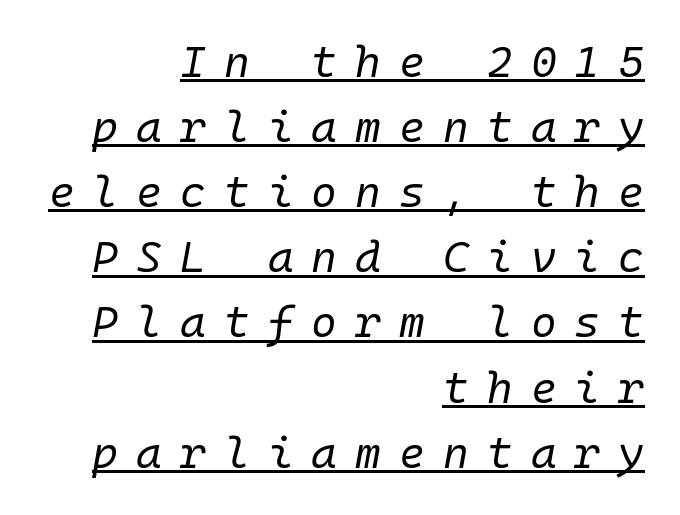
The image shows 44 px regular-weight type, italic (leaning right), monospaced; set right-aligned, normal line spacing (1.48x), unusually wide letter spacing (+0.41 em), underlined; low stroke contrast and a medium x-height.
